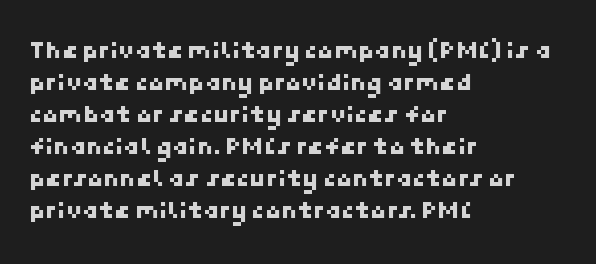
{"underline": "no", "align": "left", "line_spacing_ratio": 1.23, "letter_spacing": "normal", "letter_spacing_em": 0.0, "glyph_px": 26}
